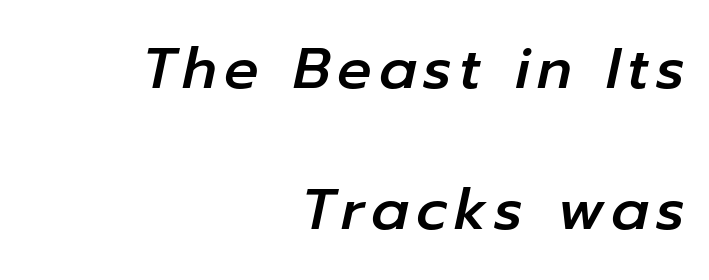
{"italic": "yes", "lean": "right", "slant_degrees": 12, "width": "normal", "stroke_contrast": "low", "x_height": "medium", "monospaced": "no", "underline": "no", "align": "right", "line_spacing": "loose", "line_spacing_ratio": 2.48, "glyph_px": 57}
